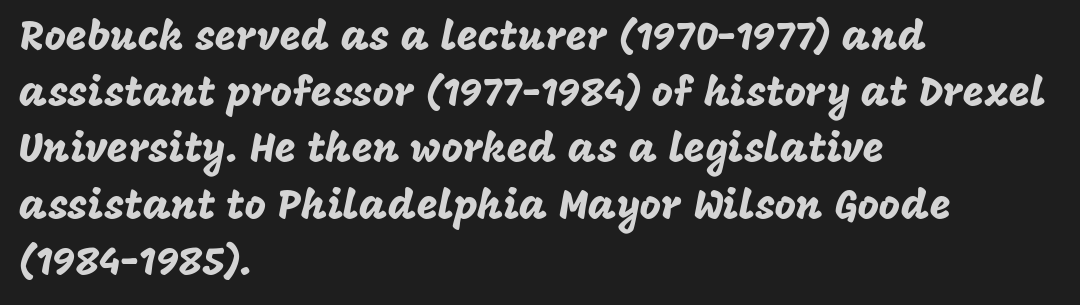
{"serif": "no", "width": "normal", "stroke_contrast": "low", "x_height": "large", "monospaced": "no", "underline": "no", "align": "left", "line_spacing": "normal", "line_spacing_ratio": 1.37, "letter_spacing": "normal", "letter_spacing_em": 0.0, "glyph_px": 41}
